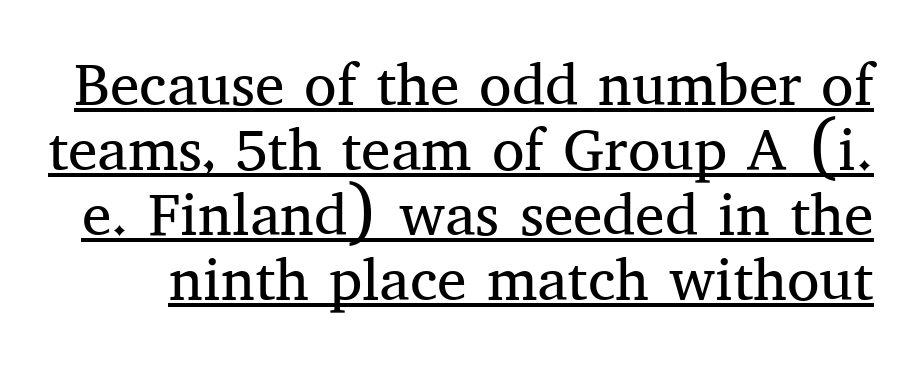
The image shows 59 px regular-weight serif type, upright; set tight line spacing (1.1x), normal letter spacing, underlined; medium stroke contrast and a medium x-height.
